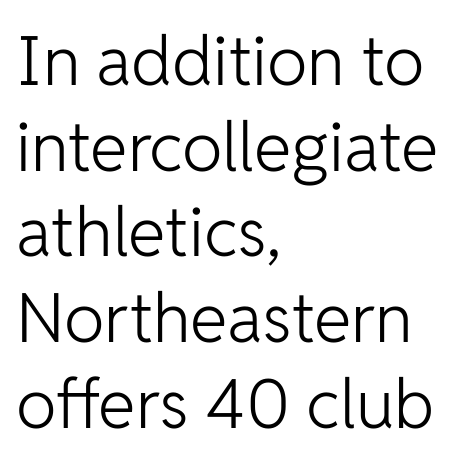
The image shows 68 px light sans-serif type, upright; set left-aligned, normal line spacing (1.26x), normal letter spacing, not underlined; low stroke contrast and a medium x-height.
